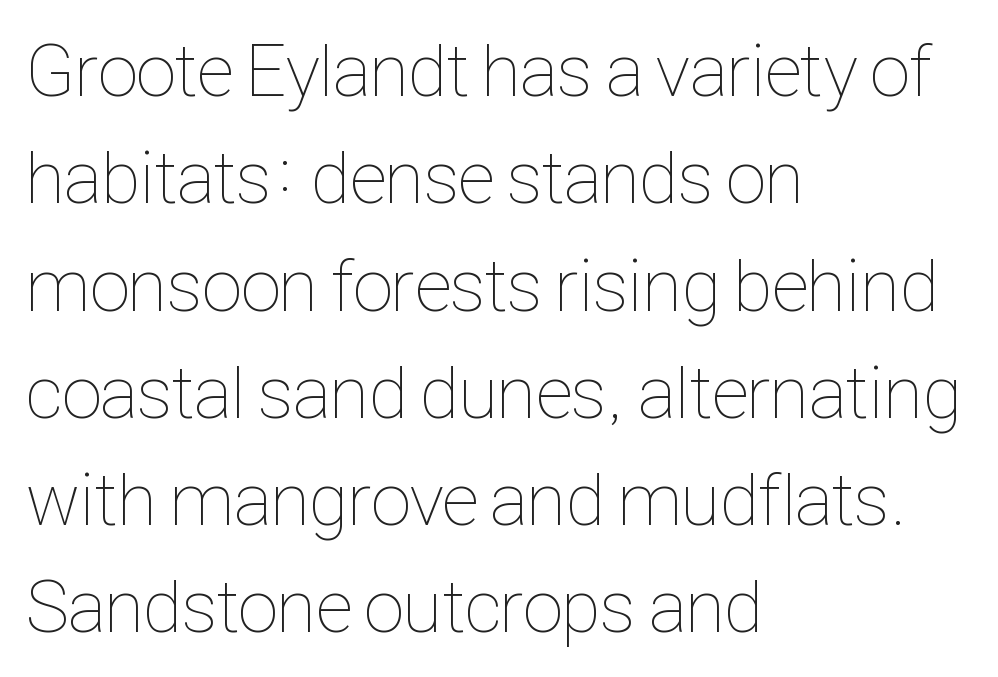
Q: Is the text bold? A: No.
Q: Is the text italic (slanted)? A: No, it is upright.
Q: Is the text underlined? A: No.
Q: How is the paragraph aligned? A: Left-aligned.
Q: Is the spacing between letters normal or unusually wide? A: Normal.
Q: Is the spacing between lines tight, normal or loose? A: Normal.
Q: Width (condensed, normal, or wide)? A: Condensed.
Q: Stroke contrast? A: Low.
Q: x-height? A: Medium.
Q: Monospaced? A: No.
